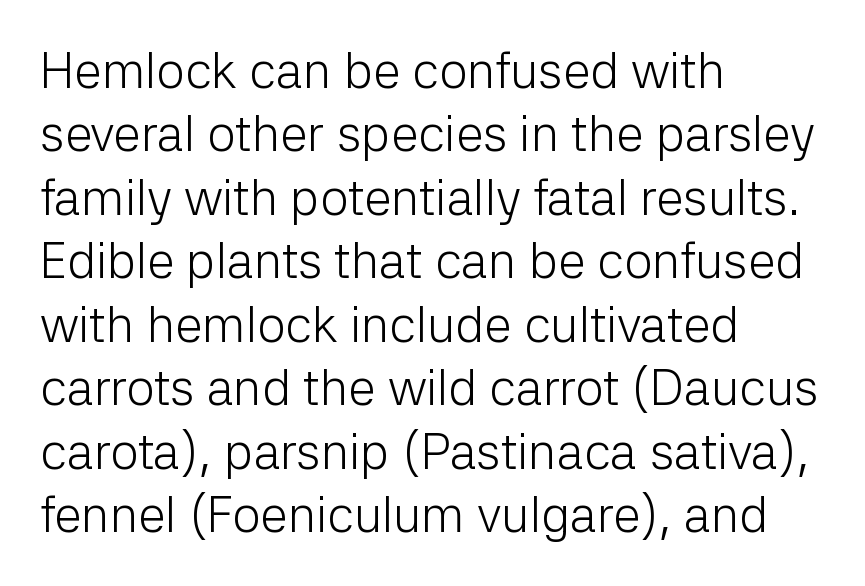
Q: Is the text bold? A: No.
Q: Is the text italic (slanted)? A: No, it is upright.
Q: Is the typeface a serif or a sans-serif typeface? A: Sans-serif.
Q: Is the text underlined? A: No.
Q: How is the paragraph aligned? A: Left-aligned.
Q: Is the spacing between letters normal or unusually wide? A: Normal.
Q: Is the spacing between lines tight, normal or loose? A: Normal.
Q: Width (condensed, normal, or wide)? A: Normal.
Q: Stroke contrast? A: Low.
Q: x-height? A: Medium.
Q: Monospaced? A: No.
